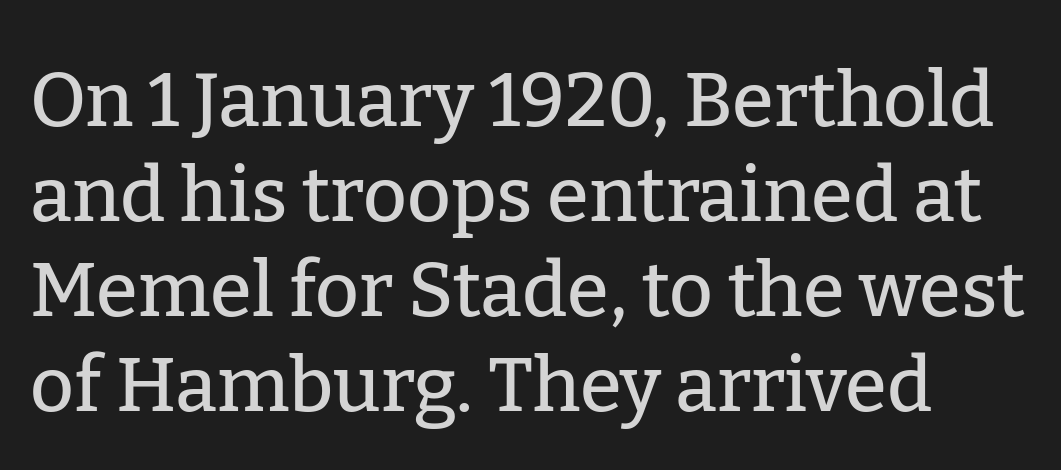
{"serif": "yes", "italic": "no", "width": "normal", "stroke_contrast": "low", "x_height": "medium", "monospaced": "no", "underline": "no", "line_spacing": "normal", "line_spacing_ratio": 1.25, "letter_spacing": "normal", "letter_spacing_em": 0.0, "glyph_px": 76}
